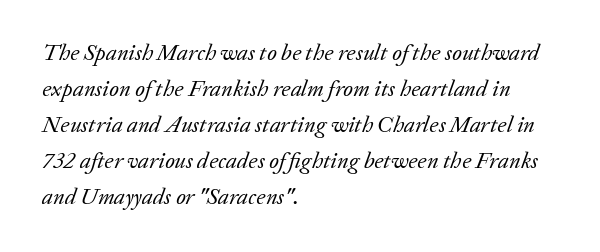
Leading matches the norm, producing a regular column. Compared with typical body copy, the letter spacing here is the same. Quick note: italic. Weight: regular or lighter. Reading down the block, your eye returns to a fixed left position each line.
